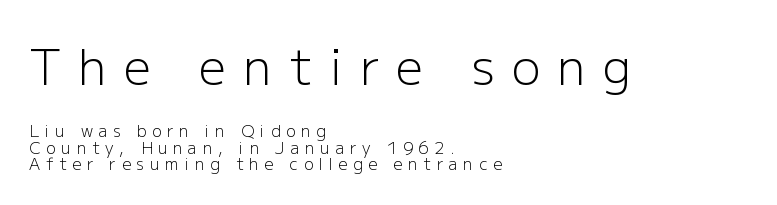
Q: Is the text bold? A: No.
Q: Is the text italic (slanted)? A: No, it is upright.
Q: Is the typeface a serif or a sans-serif typeface? A: Sans-serif.
Q: Is the text underlined? A: No.
Q: How is the paragraph aligned? A: Left-aligned.
Q: Is the spacing between letters normal or unusually wide? A: Unusually wide.
Q: Is the spacing between lines tight, normal or loose? A: Tight.
Q: Which block of text is set in a larger size, the first (top) or the second (bottom)? A: The first (top) one.
Q: Width (condensed, normal, or wide)? A: Normal.
Q: Stroke contrast? A: Low.
Q: x-height? A: Medium.
Q: Monospaced? A: No.
